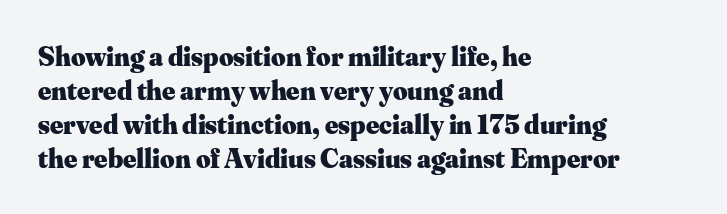
Q: Is the text bold? A: Yes.
Q: Is the text italic (slanted)? A: No, it is upright.
Q: Is the typeface a serif or a sans-serif typeface? A: Serif.
Q: Is the text underlined? A: No.
Q: How is the paragraph aligned? A: Left-aligned.
Q: Is the spacing between letters normal or unusually wide? A: Normal.
Q: Width (condensed, normal, or wide)? A: Normal.
Q: Stroke contrast? A: Medium.
Q: x-height? A: Small.
Q: Monospaced? A: No.
